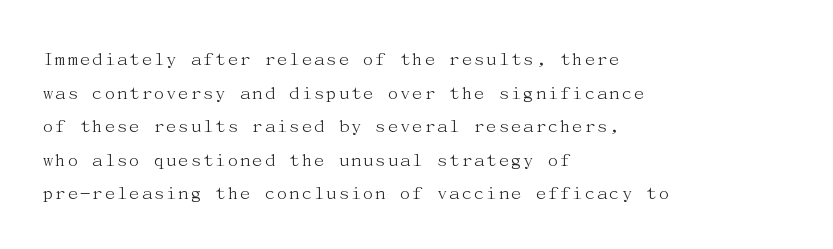
Q: Is the text bold? A: No.
Q: Is the text italic (slanted)? A: No, it is upright.
Q: Is the text underlined? A: No.
Q: How is the paragraph aligned? A: Left-aligned.
Q: Is the spacing between letters normal or unusually wide? A: Normal.
Q: Is the spacing between lines tight, normal or loose? A: Normal.
